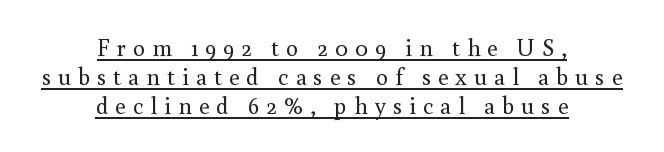
The image shows 24 px text type, upright; set centered, line spacing 1.2x, unusually wide letter spacing (+0.29 em), underlined.
